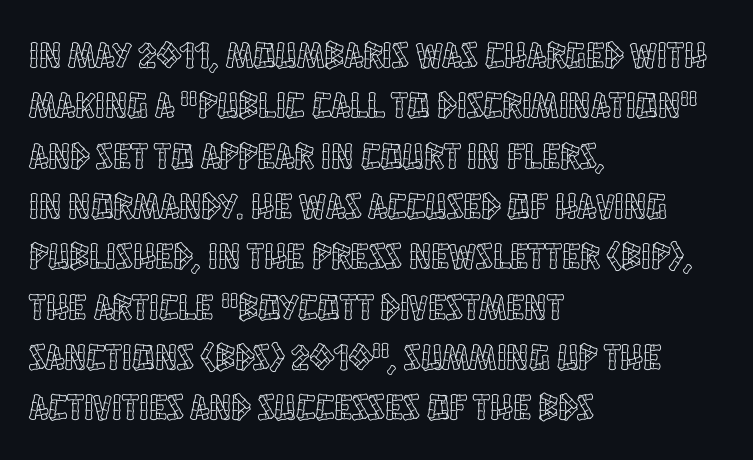
Q: Is the text italic (slanted)? A: No, it is upright.
Q: Is the text underlined? A: No.
Q: How is the paragraph aligned? A: Left-aligned.
Q: Is the spacing between letters normal or unusually wide? A: Normal.
Q: Is the spacing between lines tight, normal or loose? A: Normal.
Q: Width (condensed, normal, or wide)? A: Condensed.
Q: x-height? A: Large.
Q: Monospaced? A: No.
